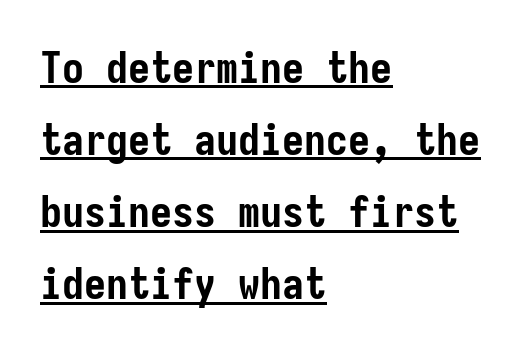
{"serif": "no", "italic": "no", "bold": "yes", "weight": "semibold", "width": "condensed", "stroke_contrast": "low", "x_height": "medium", "underline": "yes", "align": "left", "line_spacing": "normal", "line_spacing_ratio": 1.64, "letter_spacing": "normal", "letter_spacing_em": 0.0, "glyph_px": 44}
